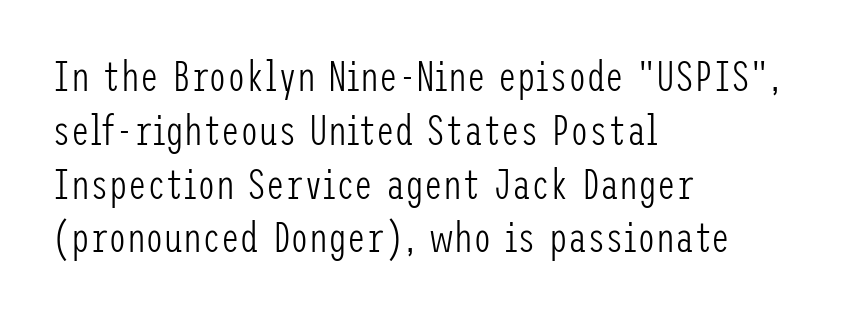
Q: Is the text bold? A: No.
Q: Is the text italic (slanted)? A: No, it is upright.
Q: Is the typeface a serif or a sans-serif typeface? A: Sans-serif.
Q: Is the text underlined? A: No.
Q: How is the paragraph aligned? A: Left-aligned.
Q: Is the spacing between letters normal or unusually wide? A: Normal.
Q: Is the spacing between lines tight, normal or loose? A: Normal.
Q: Width (condensed, normal, or wide)? A: Condensed.
Q: Stroke contrast? A: Low.
Q: x-height? A: Medium.
